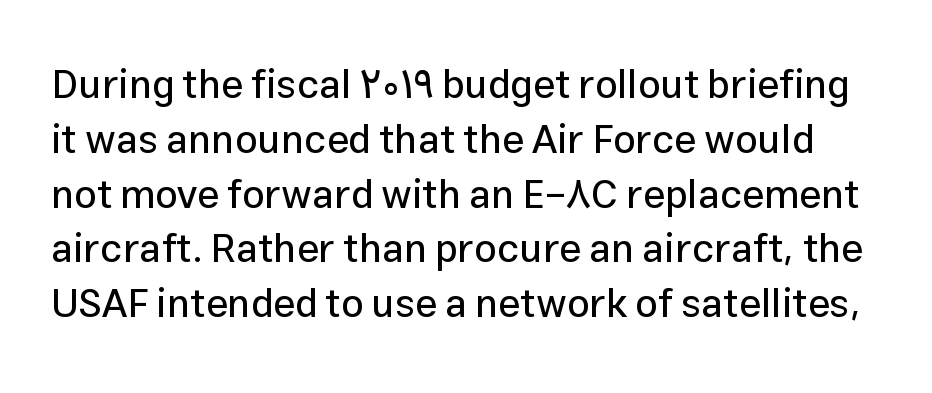
{"serif": "no", "italic": "no", "width": "normal", "stroke_contrast": "low", "x_height": "medium", "monospaced": "no", "underline": "no", "line_spacing": "normal", "line_spacing_ratio": 1.37, "letter_spacing": "normal", "letter_spacing_em": 0.0, "glyph_px": 40}
